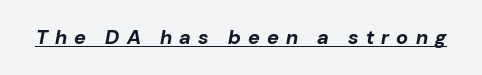
{"italic": "yes", "lean": "right", "slant_degrees": 10, "bold": "yes", "underline": "yes", "letter_spacing": "wide", "letter_spacing_em": 0.36, "glyph_px": 20}
